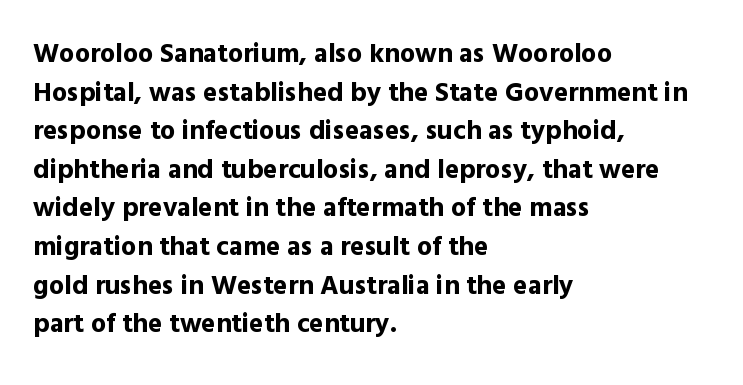
The glyphs are unaccompanied by any horizontal stroke below them. Alignment: flush left. Its strokes are broad and dark, the hallmark of bold type. Designer's note — italics off, roman on.
